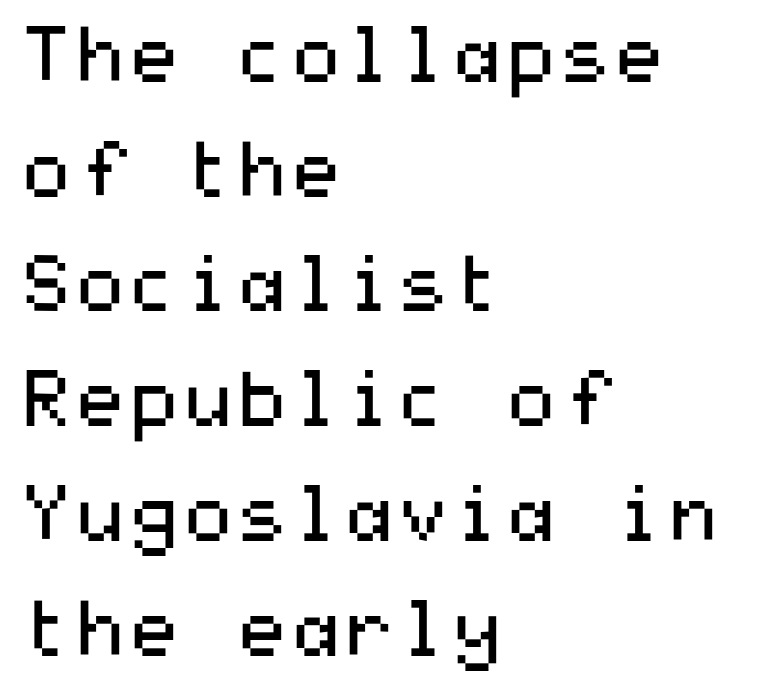
{"serif": "no", "italic": "no", "bold": "no", "weight": "regular", "width": "wide", "stroke_contrast": "medium", "x_height": "medium", "underline": "no", "align": "left", "line_spacing": "normal", "line_spacing_ratio": 1.49, "letter_spacing": "normal", "letter_spacing_em": 0.0, "glyph_px": 77}
